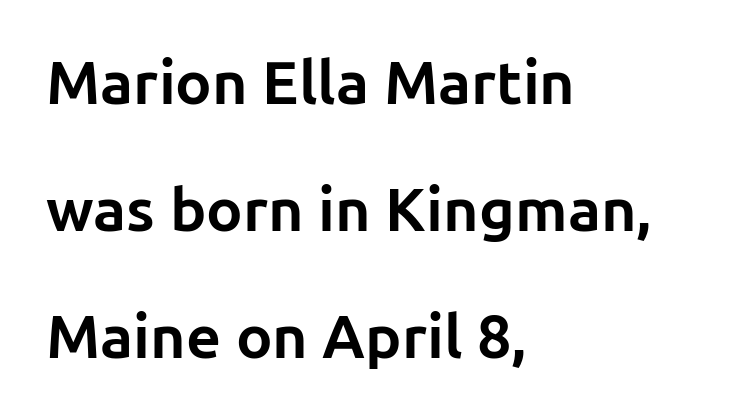
Q: Is the text bold? A: Yes.
Q: Is the text italic (slanted)? A: No, it is upright.
Q: Is the typeface a serif or a sans-serif typeface? A: Sans-serif.
Q: Is the text underlined? A: No.
Q: How is the paragraph aligned? A: Left-aligned.
Q: Is the spacing between letters normal or unusually wide? A: Normal.
Q: Is the spacing between lines tight, normal or loose? A: Loose.
Q: Width (condensed, normal, or wide)? A: Normal.
Q: Stroke contrast? A: Low.
Q: x-height? A: Medium.
Q: Monospaced? A: No.
